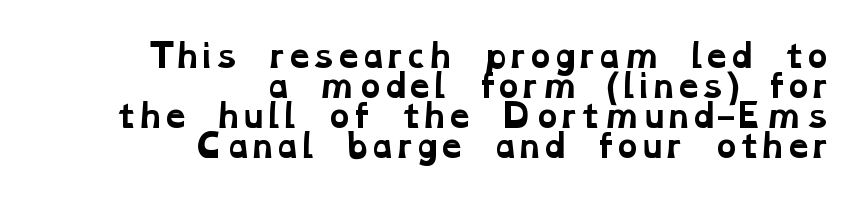
{"serif": "yes", "bold": "yes", "weight": "bold", "width": "wide", "stroke_contrast": "low", "x_height": "medium", "monospaced": "no", "underline": "no", "align": "right", "line_spacing": "tight", "line_spacing_ratio": 0.97, "letter_spacing": "normal", "letter_spacing_em": 0.0, "glyph_px": 31}
